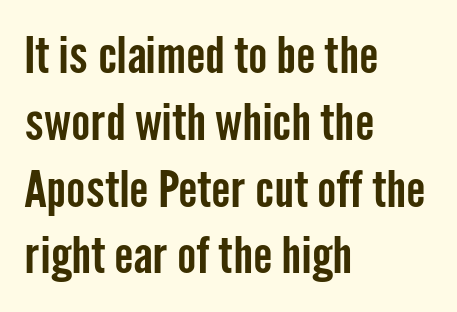
Q: Is the text italic (slanted)? A: No, it is upright.
Q: Is the typeface a serif or a sans-serif typeface? A: Sans-serif.
Q: Is the text underlined? A: No.
Q: How is the paragraph aligned? A: Left-aligned.
Q: Is the spacing between letters normal or unusually wide? A: Normal.
Q: Is the spacing between lines tight, normal or loose? A: Normal.
Q: Width (condensed, normal, or wide)? A: Condensed.
Q: Stroke contrast? A: Low.
Q: x-height? A: Medium.
Q: Monospaced? A: No.
